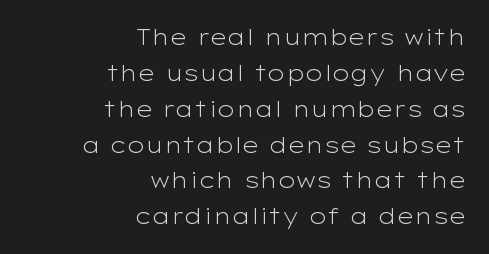
Q: Is the text bold? A: No.
Q: Is the text italic (slanted)? A: No, it is upright.
Q: Is the text underlined? A: No.
Q: How is the paragraph aligned? A: Right-aligned.
Q: Is the spacing between letters normal or unusually wide? A: Normal.
Q: Is the spacing between lines tight, normal or loose? A: Normal.
